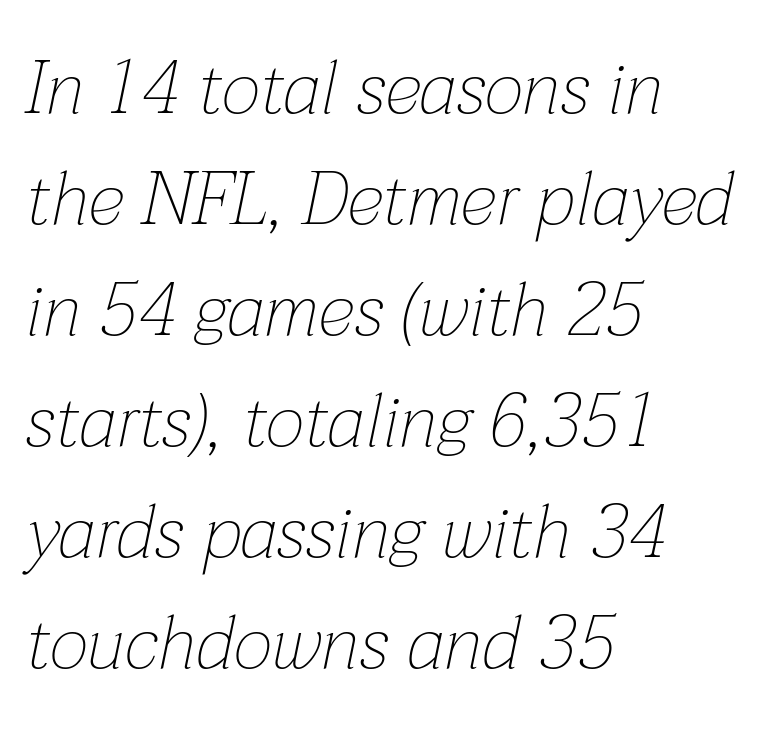
{"italic": "yes", "lean": "right", "slant_degrees": 12, "bold": "no", "weight": "thin", "width": "normal", "stroke_contrast": "low", "x_height": "medium", "monospaced": "no", "underline": "no", "align": "left", "line_spacing": "normal", "line_spacing_ratio": 1.48, "letter_spacing": "normal", "letter_spacing_em": 0.0, "glyph_px": 75}
